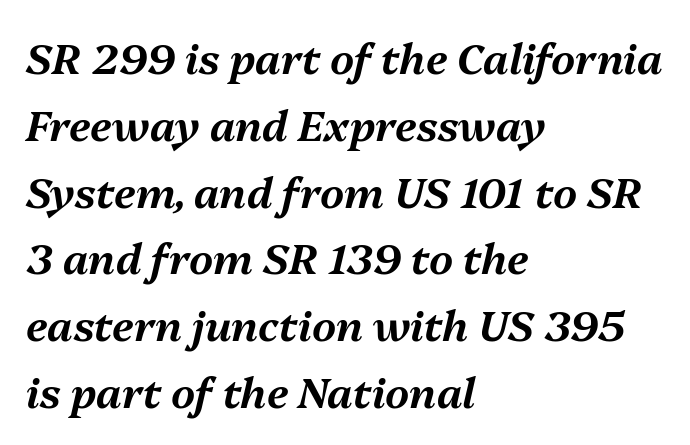
The image shows 42 px text type, italic (leaning right); set left-aligned, normal line spacing (1.59x), normal letter spacing, not underlined; medium stroke contrast and a medium x-height.
